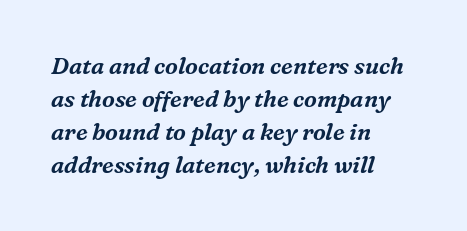
The image shows 23 px text type, italic (leaning right); set left-aligned, normal line spacing (1.44x), normal letter spacing, not underlined.
